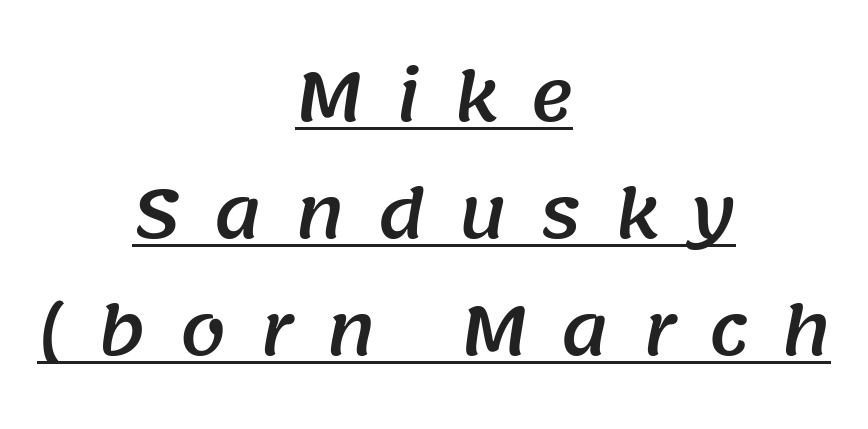
Q: Is the typeface a serif or a sans-serif typeface? A: Sans-serif.
Q: Is the text underlined? A: Yes.
Q: How is the paragraph aligned? A: Centered.
Q: Is the spacing between letters normal or unusually wide? A: Unusually wide.
Q: Width (condensed, normal, or wide)? A: Normal.
Q: Stroke contrast? A: Medium.
Q: x-height? A: Large.
Q: Monospaced? A: No.
